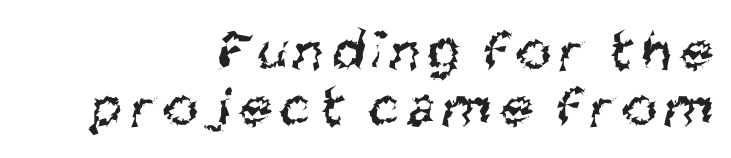
{"serif": "no", "bold": "no", "weight": "regular", "width": "condensed", "stroke_contrast": "medium", "x_height": "large", "monospaced": "no", "underline": "no", "align": "right", "line_spacing": "tight", "line_spacing_ratio": 0.97, "glyph_px": 58}
